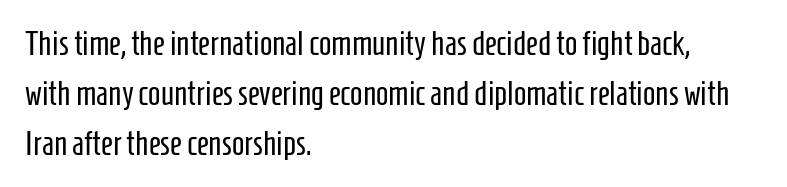
Q: Is the text bold? A: No.
Q: Is the text italic (slanted)? A: No, it is upright.
Q: Is the typeface a serif or a sans-serif typeface? A: Sans-serif.
Q: Is the text underlined? A: No.
Q: How is the paragraph aligned? A: Left-aligned.
Q: Is the spacing between letters normal or unusually wide? A: Normal.
Q: Is the spacing between lines tight, normal or loose? A: Normal.
Q: Width (condensed, normal, or wide)? A: Condensed.
Q: Stroke contrast? A: Low.
Q: x-height? A: Medium.
Q: Monospaced? A: No.
